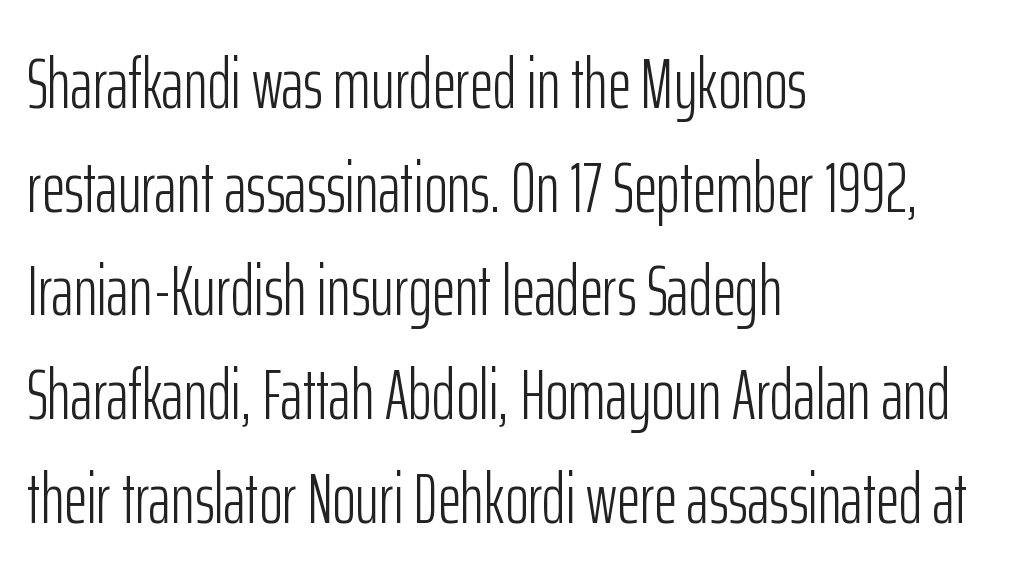
The image shows 71 px light, condensed sans-serif type, upright; set left-aligned, normal line spacing (1.46x), normal letter spacing, not underlined; low stroke contrast and a medium x-height.
